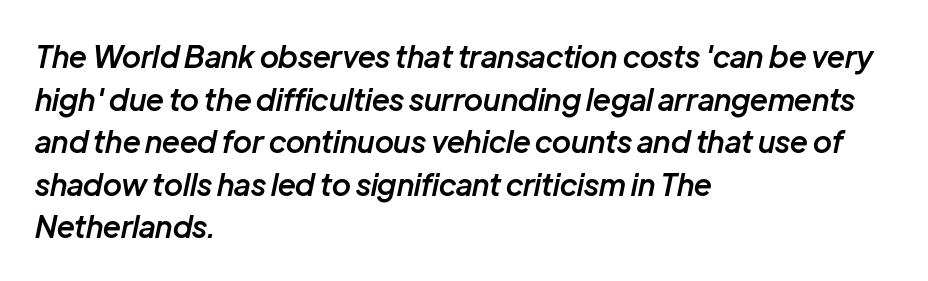
The image shows 30 px semibold type, italic (leaning right); set left-aligned, normal line spacing (1.42x), normal letter spacing, not underlined; low stroke contrast and a medium x-height.
